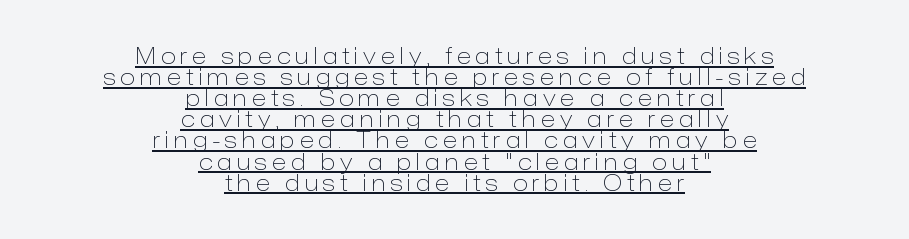
{"italic": "no", "bold": "no", "underline": "yes", "align": "center", "line_spacing": "tight", "line_spacing_ratio": 0.96, "letter_spacing": "wide", "letter_spacing_em": 0.23, "glyph_px": 22}
